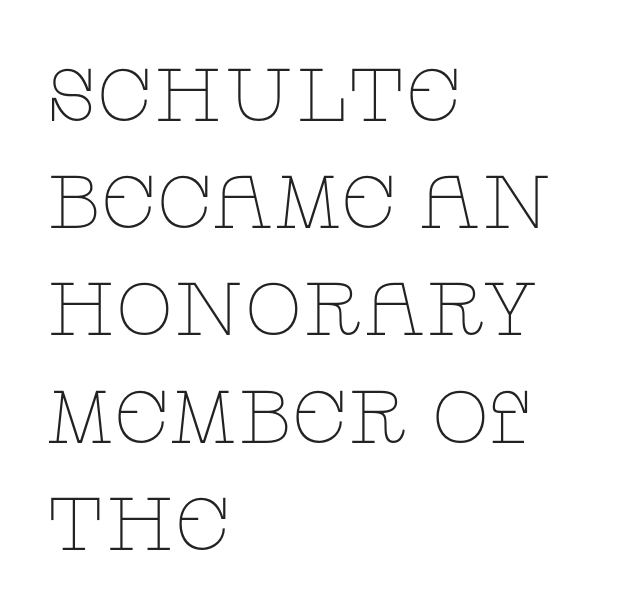
{"serif": "yes", "italic": "no", "bold": "no", "weight": "thin", "width": "wide", "stroke_contrast": "low", "x_height": "large", "monospaced": "no", "underline": "no", "align": "left", "line_spacing": "normal", "line_spacing_ratio": 1.43, "letter_spacing": "normal", "letter_spacing_em": 0.0, "glyph_px": 75}
